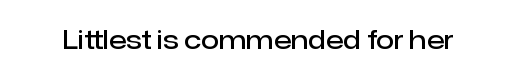
{"italic": "no", "bold": "semi", "underline": "no", "letter_spacing": "normal", "letter_spacing_em": 0.0, "glyph_px": 26}
